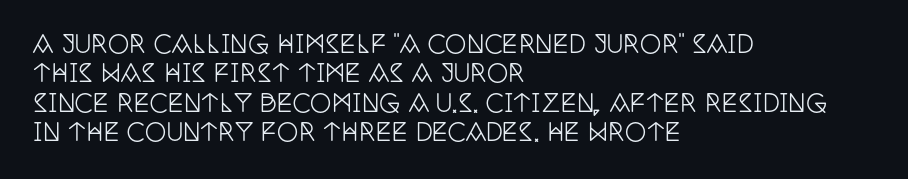
Q: Is the text italic (slanted)? A: No, it is upright.
Q: Is the text underlined? A: No.
Q: How is the paragraph aligned? A: Left-aligned.
Q: Is the spacing between letters normal or unusually wide? A: Normal.
